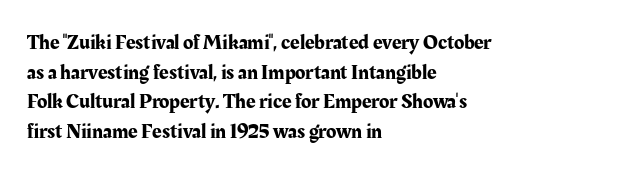
{"italic": "no", "underline": "no", "align": "left", "line_spacing": "normal", "line_spacing_ratio": 1.41, "letter_spacing": "normal", "letter_spacing_em": 0.0, "glyph_px": 21}
